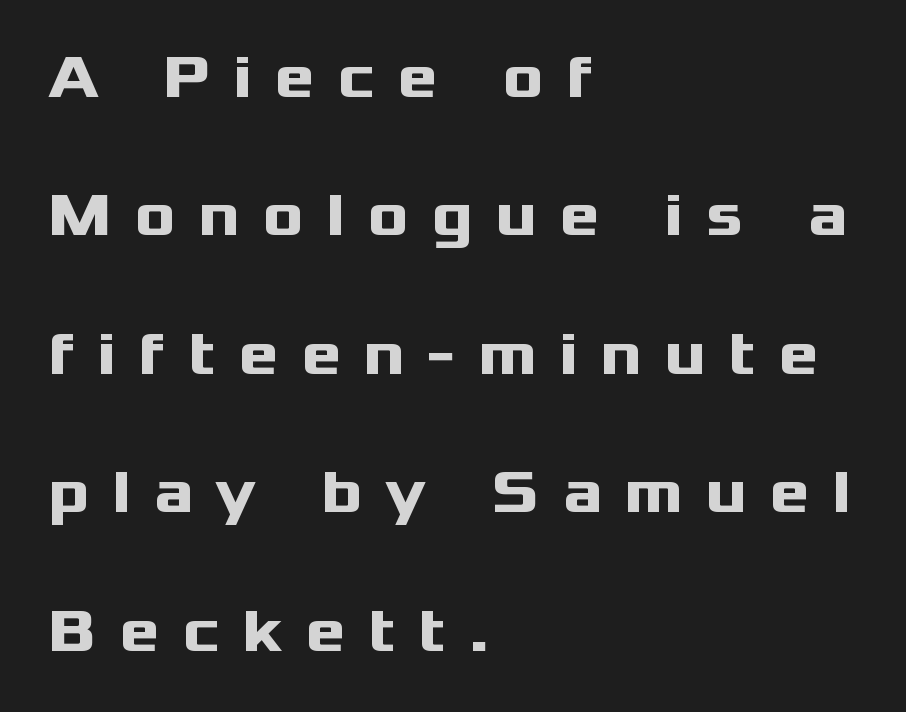
{"serif": "no", "italic": "no", "bold": "yes", "weight": "heavy", "width": "wide", "stroke_contrast": "medium", "x_height": "medium", "monospaced": "no", "underline": "no", "align": "left", "line_spacing": "loose", "line_spacing_ratio": 2.27, "letter_spacing": "wide", "letter_spacing_em": 0.37, "glyph_px": 61}
